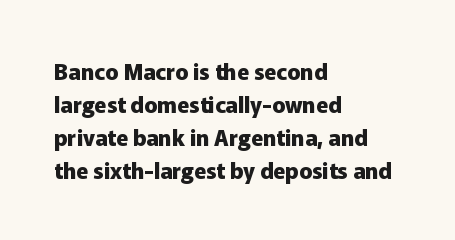
{"italic": "no", "bold": "yes", "underline": "no", "align": "left", "line_spacing": "normal", "line_spacing_ratio": 1.5, "letter_spacing": "normal", "letter_spacing_em": 0.0, "glyph_px": 22}
